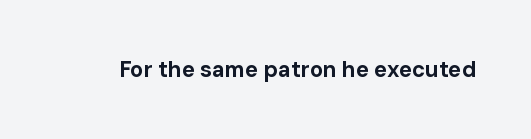
{"italic": "no", "bold": "yes", "underline": "no", "letter_spacing": "normal", "letter_spacing_em": 0.0, "glyph_px": 22}
